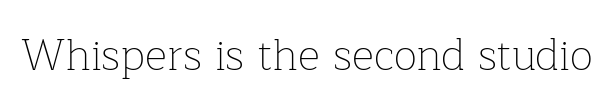
The image shows 43 px thin serif type, upright; set normal letter spacing, not underlined; low stroke contrast and a medium x-height.
